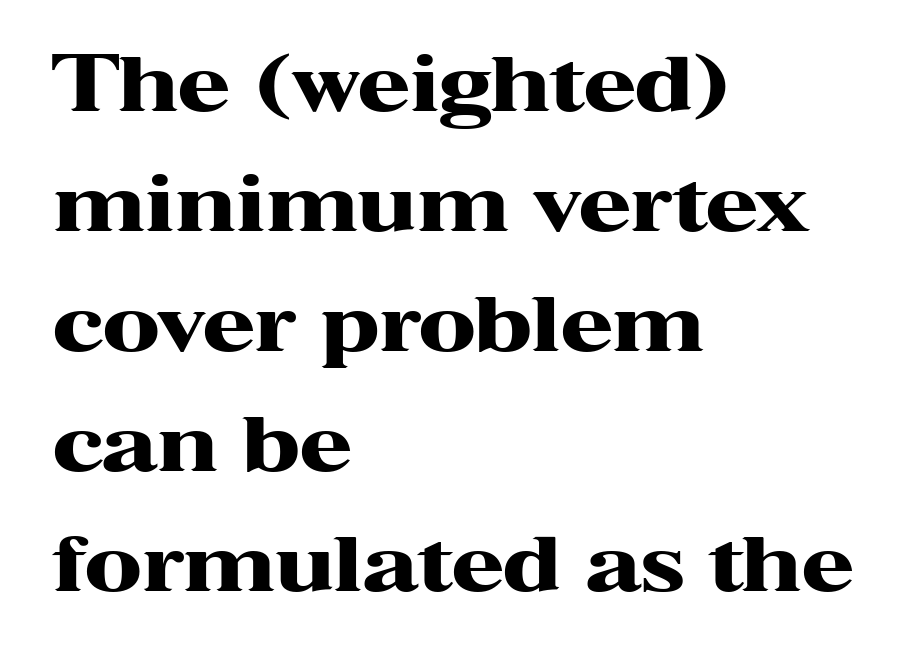
Each glyph is drawn with heavy, bold strokes. Quick note: underline off. This sample keeps an unexceptional amount of space between lines. Leftover space on each line is placed entirely after the last word. These lines are composed in type with serifs.
